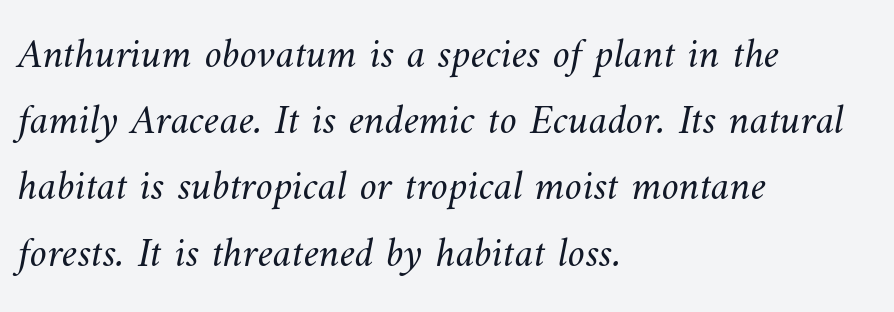
{"bold": "no", "weight": "light", "width": "normal", "stroke_contrast": "medium", "x_height": "small", "monospaced": "no", "underline": "no", "align": "left", "line_spacing": "normal", "line_spacing_ratio": 1.54, "letter_spacing": "normal", "letter_spacing_em": 0.0, "glyph_px": 43}
